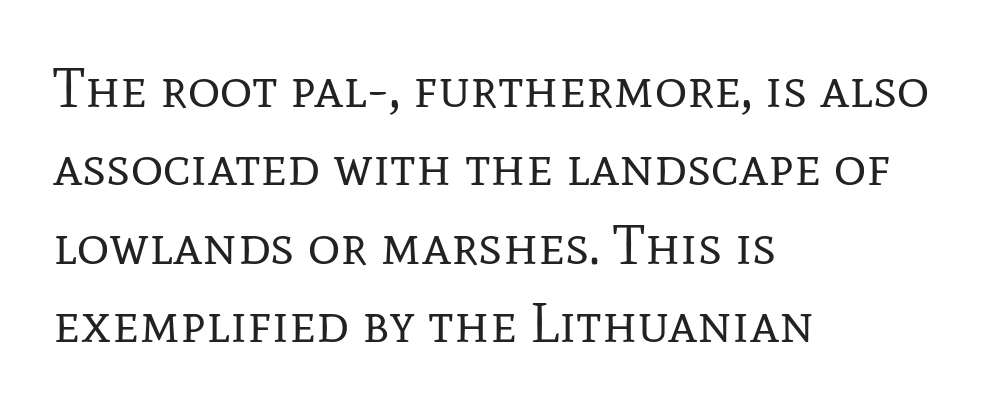
{"serif": "yes", "italic": "no", "bold": "no", "weight": "regular", "width": "normal", "stroke_contrast": "low", "x_height": "medium", "monospaced": "no", "underline": "no", "align": "left", "line_spacing": "normal", "line_spacing_ratio": 1.4, "letter_spacing": "normal", "letter_spacing_em": 0.0, "glyph_px": 56}
